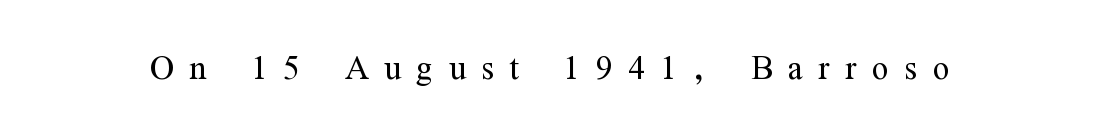
The image shows 44 px light, condensed serif type, upright; set unusually wide letter spacing (+0.35 em), not underlined; medium stroke contrast and a medium x-height.
